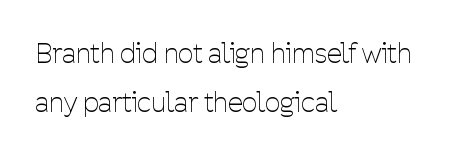
The image shows 27 px text type, upright; set left-aligned, line spacing 1.83x, normal letter spacing, not underlined.
